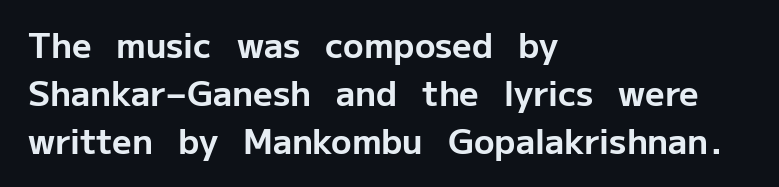
Q: Is the text bold? A: Yes.
Q: Is the text italic (slanted)? A: No, it is upright.
Q: Is the typeface a serif or a sans-serif typeface? A: Sans-serif.
Q: Is the text underlined? A: No.
Q: How is the paragraph aligned? A: Left-aligned.
Q: Is the spacing between letters normal or unusually wide? A: Normal.
Q: Is the spacing between lines tight, normal or loose? A: Normal.
Q: Width (condensed, normal, or wide)? A: Normal.
Q: Stroke contrast? A: Low.
Q: x-height? A: Medium.
Q: Monospaced? A: No.
